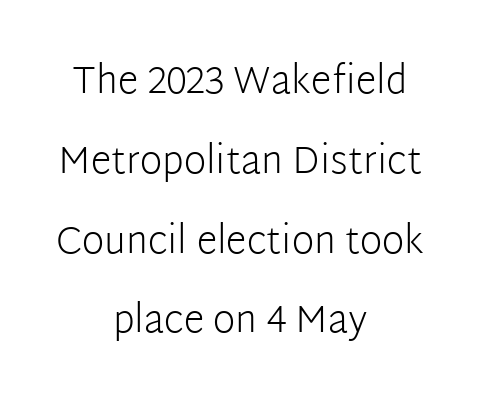
Q: Is the text bold? A: No.
Q: Is the text italic (slanted)? A: No, it is upright.
Q: Is the typeface a serif or a sans-serif typeface? A: Sans-serif.
Q: Is the text underlined? A: No.
Q: How is the paragraph aligned? A: Centered.
Q: Is the spacing between letters normal or unusually wide? A: Normal.
Q: Is the spacing between lines tight, normal or loose? A: Loose.
Q: Width (condensed, normal, or wide)? A: Normal.
Q: Stroke contrast? A: Low.
Q: x-height? A: Medium.
Q: Monospaced? A: No.
